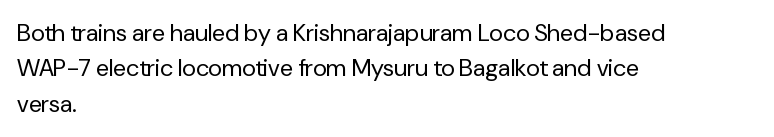
The image shows 24 px text type, upright; set left-aligned, normal line spacing (1.47x), normal letter spacing, not underlined.
